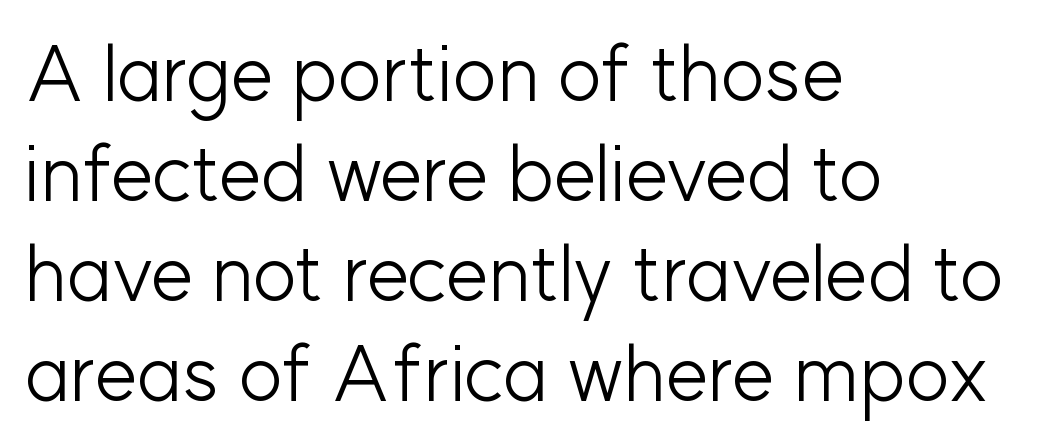
In terms of leading, this rendering sits right in the middle. Students, note that the glyphs here touch the page at normal intervals. Posture: straight, roman, zero tilt. Clear beneath every line of the passage. Here the designer chose a conventional face with non-uniform glyph widths. The characters are drawn with everyday or finer stroke widths.
